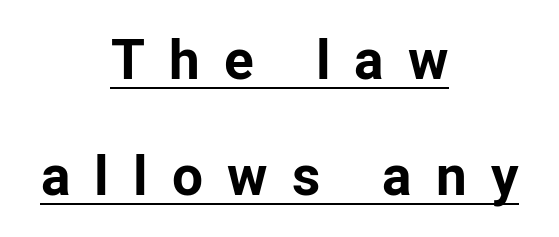
{"serif": "no", "italic": "no", "bold": "yes", "weight": "bold", "width": "normal", "stroke_contrast": "low", "x_height": "medium", "monospaced": "no", "underline": "yes", "align": "center", "line_spacing": "loose", "line_spacing_ratio": 2.11, "letter_spacing": "wide", "letter_spacing_em": 0.44, "glyph_px": 55}
